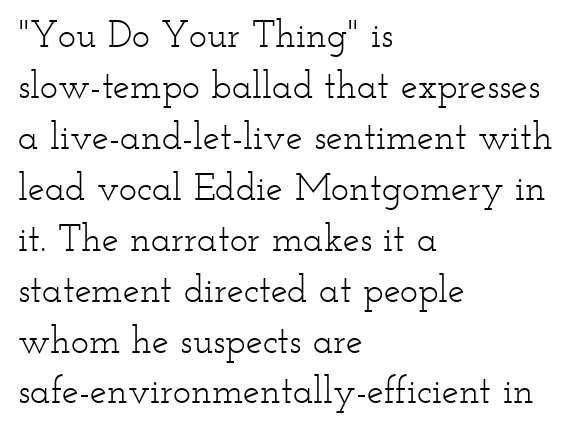
The image shows 38 px light, wide serif type, upright; set left-aligned, normal line spacing (1.34x), normal letter spacing, not underlined; low stroke contrast and a small x-height.
